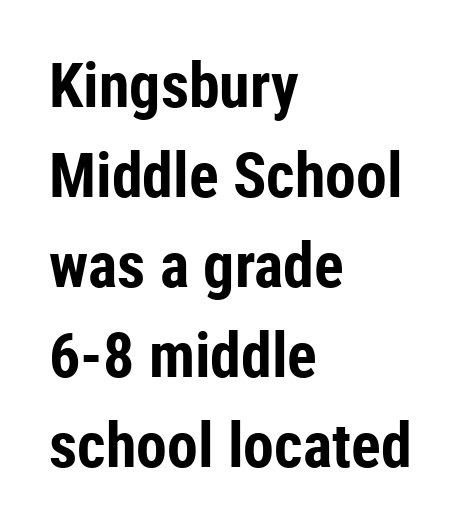
The image shows 62 px bold, condensed sans-serif type, upright; set left-aligned, normal line spacing (1.45x), normal letter spacing, not underlined; low stroke contrast and a medium x-height.
